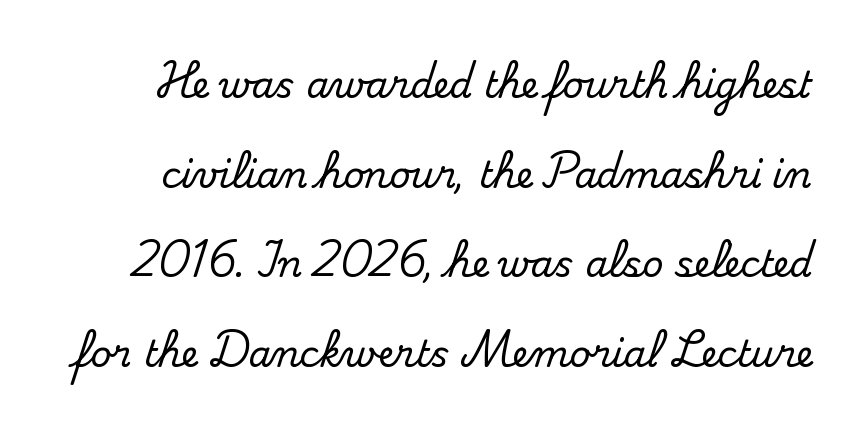
A great deal of white space separates one row of letters from the next. Each letter keeps its own natural width here, so spacing adapts to shape. Inter-character spacing is left at the font's built-in metrics. Letters rest on an invisible, unmarked baseline.
